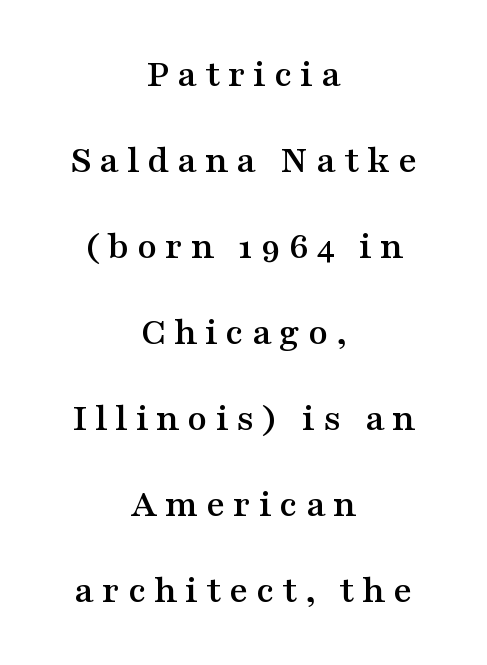
Words appear elongated and porous because spacing is wide. These lines stack symmetrically, like a column narrowing and widening about its center. A great deal of white space separates one row of letters from the next. No italicization has been applied; the sample stays upright. Serifs: yes, visible at the terminals of the letterforms. You could not count columns in this text — the font is proportionally spaced.
